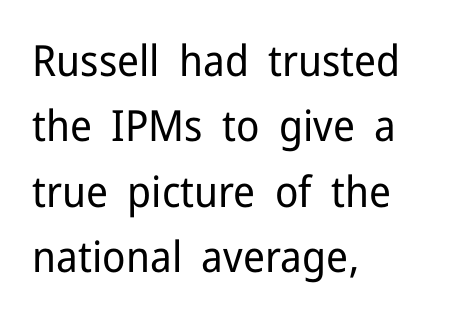
The letters sit at their default tracking, neither squeezed nor spread. A typesetter would label this face a sans. Compared with a centered layout, this one pins lines to the left instead. Is this a fixed-width face? No — the glyphs have proportional, varying widths.
